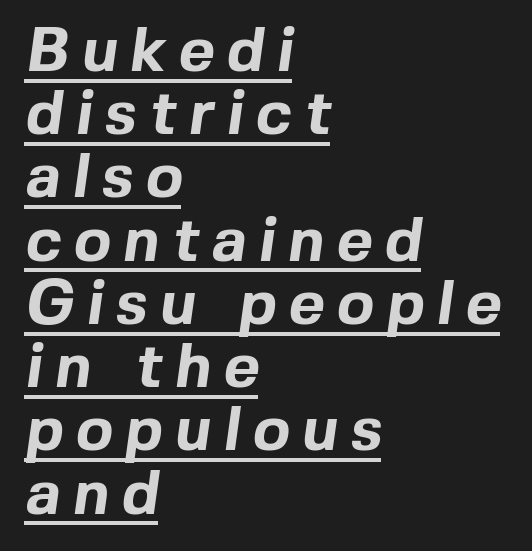
One glance says dense: line gaps are narrower than usual. The letters advance in unequal steps, a hallmark of proportional type. Every letter is thick-stroked: bold, no question. A sans-serif font was chosen for this passage.
